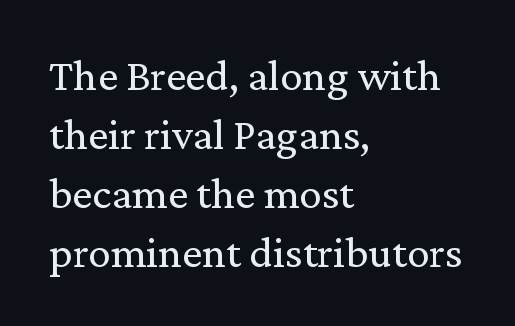
{"serif": "yes", "italic": "no", "bold": "no", "weight": "regular", "width": "normal", "stroke_contrast": "low", "x_height": "medium", "monospaced": "no", "underline": "no", "align": "left", "line_spacing": "normal", "line_spacing_ratio": 1.31, "letter_spacing": "normal", "letter_spacing_em": 0.0, "glyph_px": 45}
